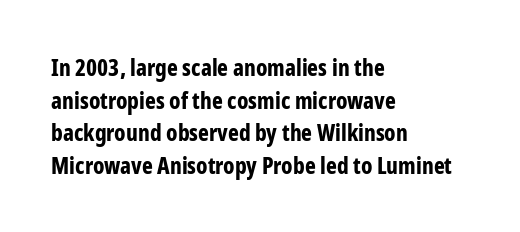
Q: Is the text bold? A: Yes.
Q: Is the text italic (slanted)? A: No, it is upright.
Q: Is the text underlined? A: No.
Q: How is the paragraph aligned? A: Left-aligned.
Q: Is the spacing between letters normal or unusually wide? A: Normal.
Q: Is the spacing between lines tight, normal or loose? A: Normal.
